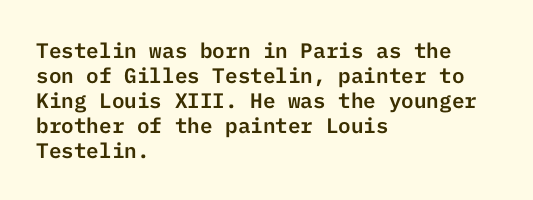
{"italic": "no", "underline": "no", "align": "left", "line_spacing_ratio": 1.19, "letter_spacing": "normal", "letter_spacing_em": 0.0, "glyph_px": 21}
